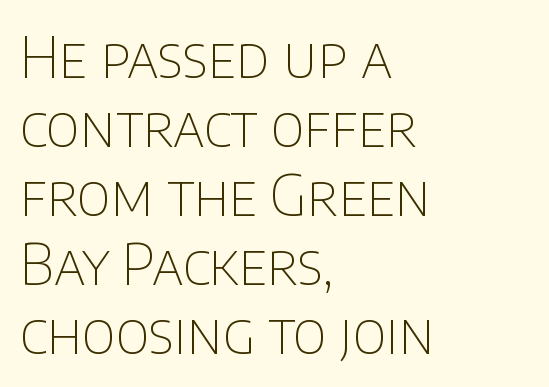
{"serif": "no", "italic": "no", "bold": "no", "weight": "thin", "width": "normal", "stroke_contrast": "low", "x_height": "large", "monospaced": "no", "underline": "no", "align": "left", "line_spacing_ratio": 1.23, "letter_spacing": "normal", "letter_spacing_em": 0.0, "glyph_px": 56}
